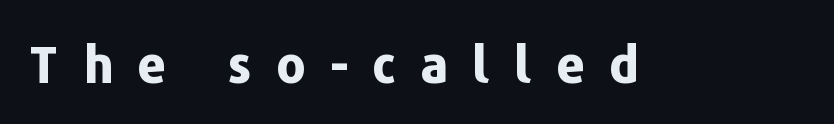
Q: Is the text bold? A: Yes.
Q: Is the text italic (slanted)? A: No, it is upright.
Q: Is the typeface a serif or a sans-serif typeface? A: Sans-serif.
Q: Is the text underlined? A: No.
Q: Is the spacing between letters normal or unusually wide? A: Unusually wide.
Q: Width (condensed, normal, or wide)? A: Normal.
Q: Stroke contrast? A: Low.
Q: x-height? A: Medium.
Q: Monospaced? A: No.
